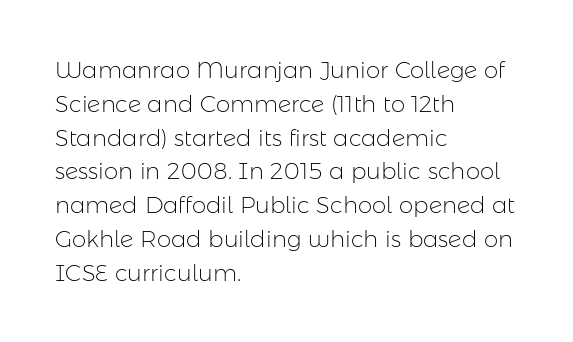
Just letters on the line, the space beneath them empty. Evenly set lines give the paragraph a standard silhouette. Heft: none added — not bold. Notice how the passage keeps a crisp vertical edge on the left only. No extra tracking has been applied to these lines. A roman cut, with each character standing at attention.
